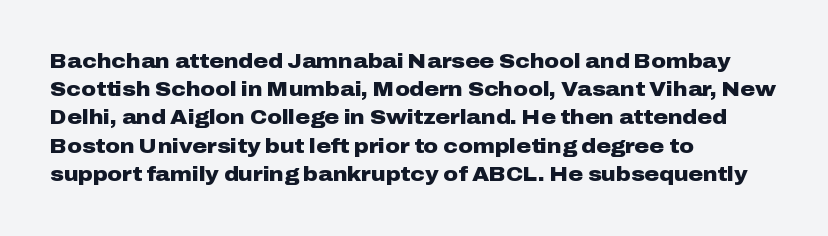
Upright lettering throughout. Each line starts at the same left margin while the right side varies. The passage shown has conventional tracking throughout. The glyphs have the mass of a bold cut. Summary of vertical rhythm: regular, with standard interline spacing. Words float on clear page, feet unadorned.
